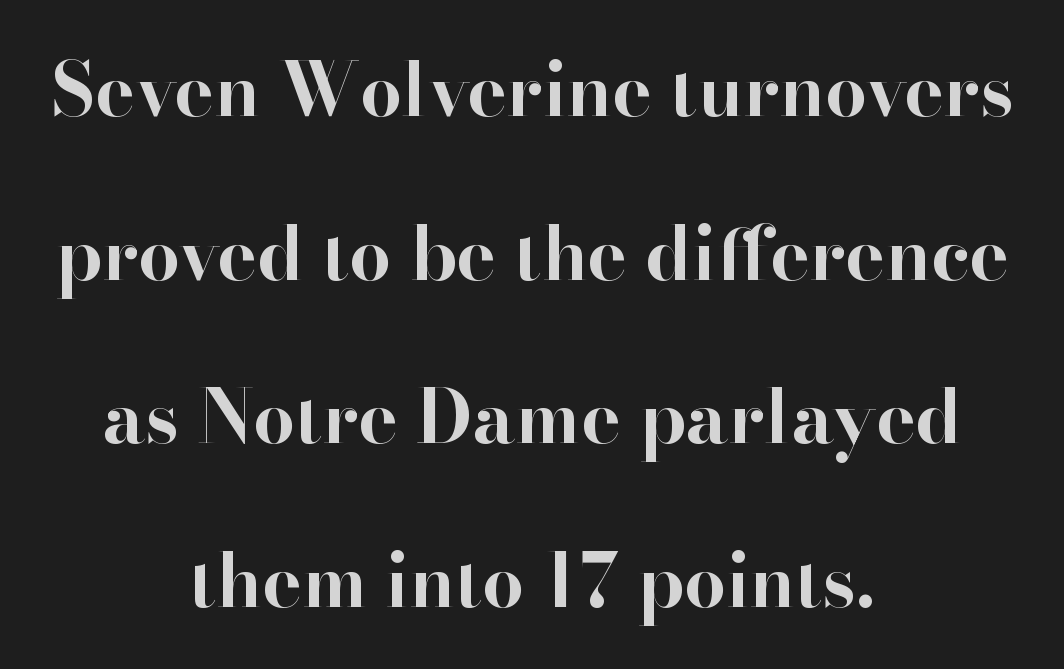
The image shows 74 px bold serif type, upright; set centered, loose line spacing (2.21x), normal letter spacing, not underlined; high stroke contrast and a small x-height.
